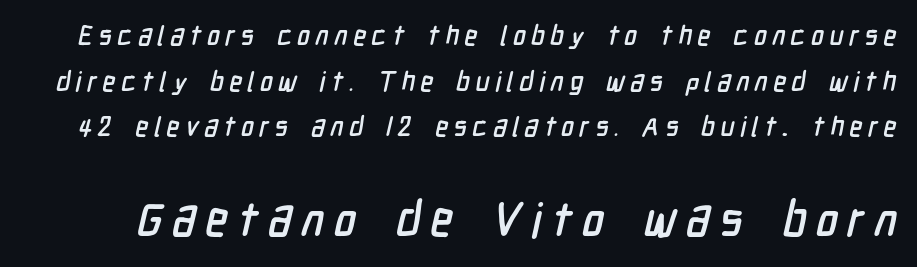
{"serif": "no", "width": "condensed", "stroke_contrast": "low", "x_height": "medium", "monospaced": "no", "underline": "no", "line_spacing": "normal", "line_spacing_ratio": 1.69, "letter_spacing": "wide", "letter_spacing_em": 0.2, "larger_block": "second", "size_ratio": 1.74, "glyph_px": 47}
